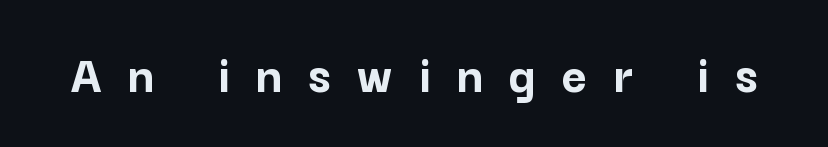
{"serif": "no", "italic": "no", "bold": "yes", "weight": "semibold", "width": "normal", "stroke_contrast": "low", "x_height": "medium", "monospaced": "no", "underline": "no", "letter_spacing": "wide", "letter_spacing_em": 0.49, "glyph_px": 54}
